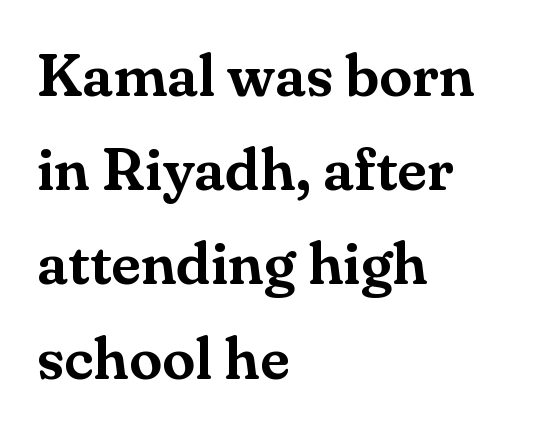
{"serif": "yes", "italic": "no", "width": "normal", "stroke_contrast": "medium", "x_height": "small", "monospaced": "no", "underline": "no", "align": "left", "line_spacing": "normal", "line_spacing_ratio": 1.57, "letter_spacing": "normal", "letter_spacing_em": 0.0, "glyph_px": 60}
